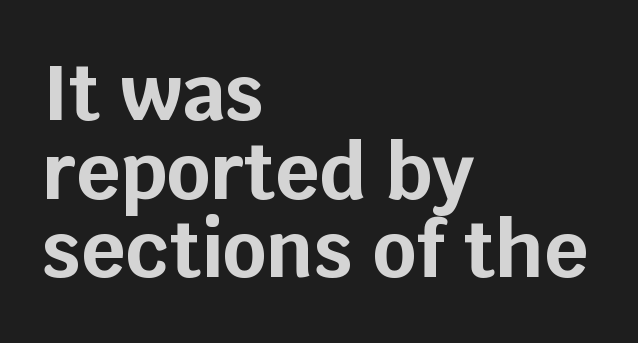
Q: Is the text bold? A: Yes.
Q: Is the text italic (slanted)? A: No, it is upright.
Q: Is the typeface a serif or a sans-serif typeface? A: Sans-serif.
Q: Is the text underlined? A: No.
Q: How is the paragraph aligned? A: Left-aligned.
Q: Is the spacing between letters normal or unusually wide? A: Normal.
Q: Is the spacing between lines tight, normal or loose? A: Tight.
Q: Width (condensed, normal, or wide)? A: Normal.
Q: Stroke contrast? A: Low.
Q: x-height? A: Large.
Q: Monospaced? A: No.
